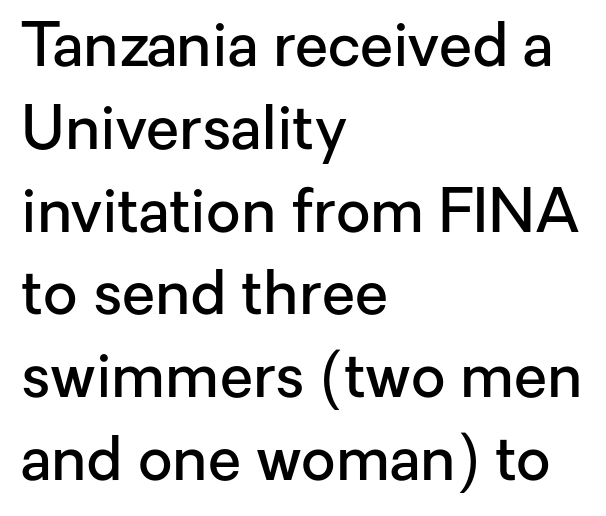
Q: Is the text bold? A: Semi-bold.
Q: Is the text italic (slanted)? A: No, it is upright.
Q: Is the typeface a serif or a sans-serif typeface? A: Sans-serif.
Q: Is the text underlined? A: No.
Q: How is the paragraph aligned? A: Left-aligned.
Q: Is the spacing between letters normal or unusually wide? A: Normal.
Q: Is the spacing between lines tight, normal or loose? A: Normal.
Q: Width (condensed, normal, or wide)? A: Normal.
Q: Stroke contrast? A: Low.
Q: x-height? A: Medium.
Q: Monospaced? A: No.
